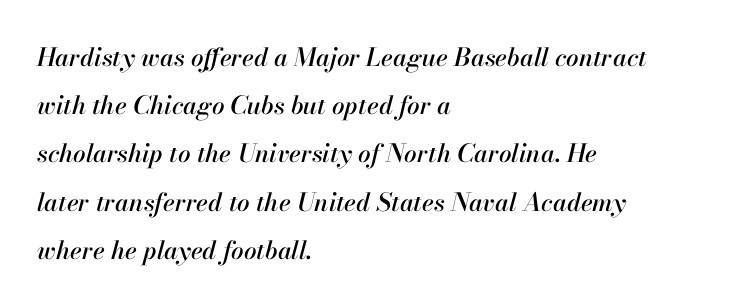
{"italic": "yes", "lean": "right", "slant_degrees": 13, "underline": "no", "align": "left", "line_spacing": "loose", "line_spacing_ratio": 1.93, "letter_spacing": "normal", "letter_spacing_em": 0.0, "glyph_px": 25}
